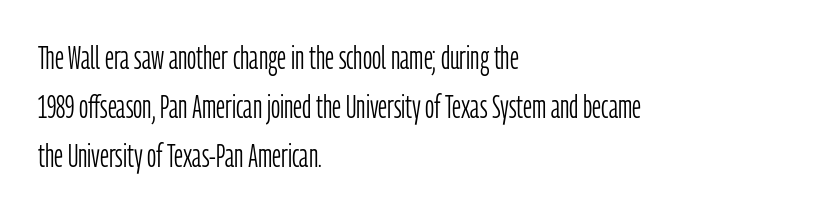
Compared with typical body copy, the letter spacing here is the same. The lettering stays uniformly vertical, giving the passage a roman look. Lines of text with bare space underneath. If you measured baseline to baseline, you'd find a middling distance.
